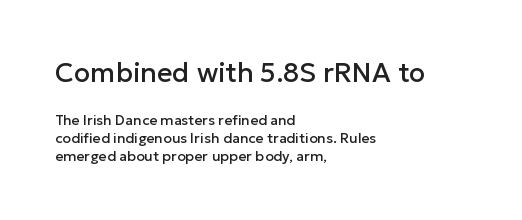
The image shows 27 px text type, upright; set left-aligned, normal line spacing (1.28x), normal letter spacing, not underlined; the first (top) block is 1.93x larger.
